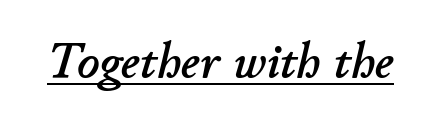
Q: Is the text italic (slanted)? A: Yes, it leans right by about 11 degrees.
Q: Is the text underlined? A: Yes.
Q: Is the spacing between letters normal or unusually wide? A: Normal.
Q: Width (condensed, normal, or wide)? A: Normal.
Q: Stroke contrast? A: Low.
Q: x-height? A: Small.
Q: Monospaced? A: No.
